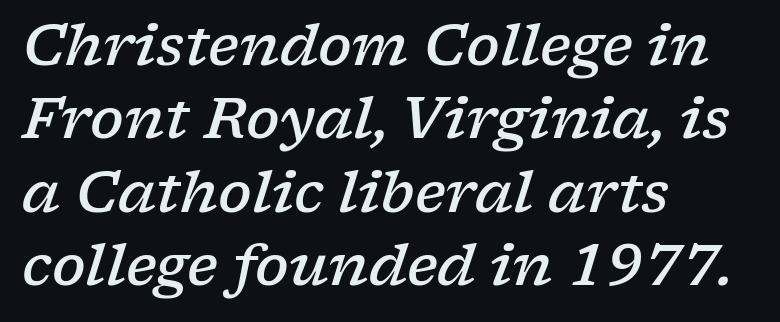
Q: Is the text bold? A: Semi-bold.
Q: Is the text italic (slanted)? A: Yes, it leans right by about 17 degrees.
Q: Is the typeface a serif or a sans-serif typeface? A: Serif.
Q: Is the text underlined? A: No.
Q: How is the paragraph aligned? A: Left-aligned.
Q: Is the spacing between letters normal or unusually wide? A: Normal.
Q: Is the spacing between lines tight, normal or loose? A: Normal.
Q: Width (condensed, normal, or wide)? A: Wide.
Q: Stroke contrast? A: Low.
Q: x-height? A: Medium.
Q: Monospaced? A: No.
